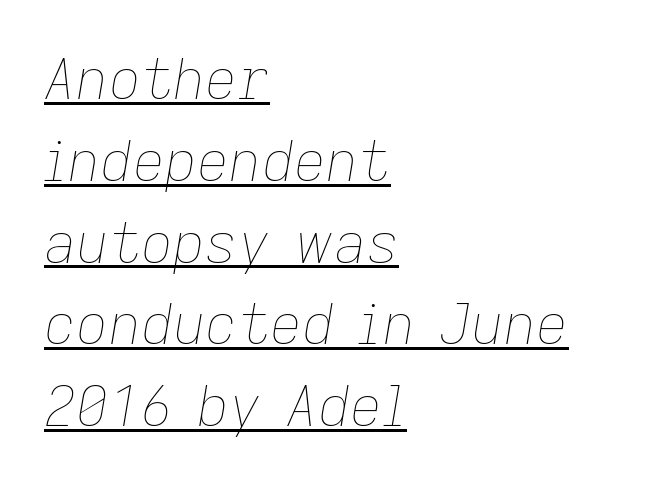
The line texture is even and compact thanks to regular tracking. There's an unmistakable incline to the writing here. Underline: present. No chunkiness to these letters — they're not bold.
